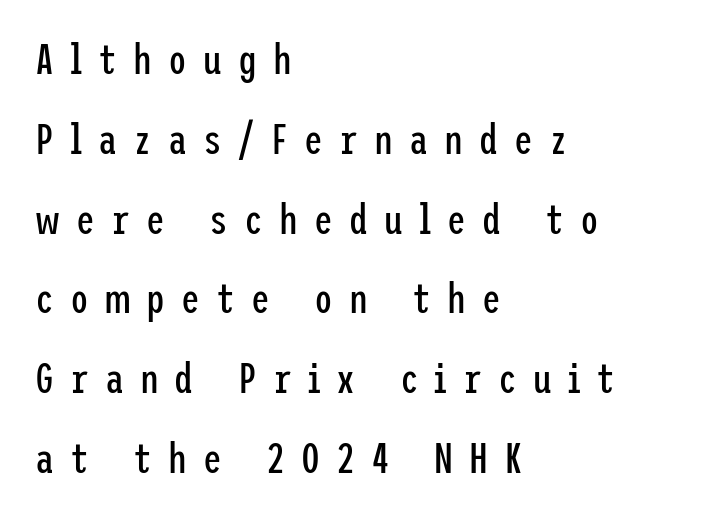
Nope, no serifs anywhere on these letters. In terms of posture, this sample is upright. Unmarked baselines from the first word to the last. Weight: not bold — regular or lighter. One glance says open: line gaps are wider than usual. Loose tracking; the words dissolve into strings of separated letters.
